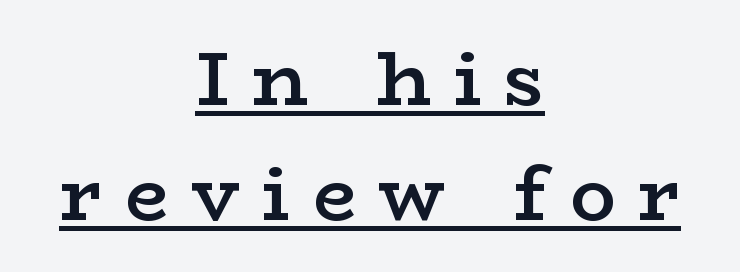
Q: Is the text bold? A: Semi-bold.
Q: Is the text italic (slanted)? A: No, it is upright.
Q: Is the typeface a serif or a sans-serif typeface? A: Serif.
Q: Is the text underlined? A: Yes.
Q: How is the paragraph aligned? A: Centered.
Q: Is the spacing between letters normal or unusually wide? A: Unusually wide.
Q: Is the spacing between lines tight, normal or loose? A: Normal.
Q: Width (condensed, normal, or wide)? A: Wide.
Q: Stroke contrast? A: Low.
Q: x-height? A: Medium.
Q: Monospaced? A: No.
